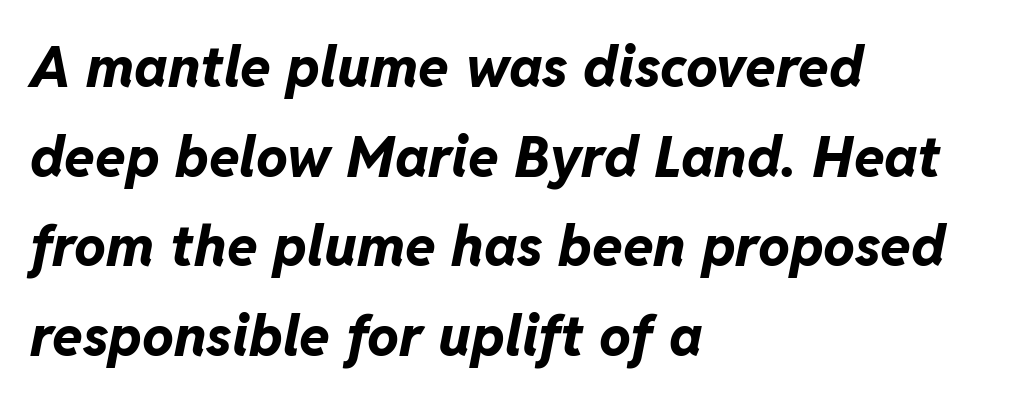
Q: Is the text bold? A: Yes.
Q: Is the text italic (slanted)? A: Yes, it leans right by about 11 degrees.
Q: Is the text underlined? A: No.
Q: How is the paragraph aligned? A: Left-aligned.
Q: Is the spacing between letters normal or unusually wide? A: Normal.
Q: Is the spacing between lines tight, normal or loose? A: Normal.
Q: Width (condensed, normal, or wide)? A: Normal.
Q: Stroke contrast? A: Low.
Q: x-height? A: Medium.
Q: Monospaced? A: No.
